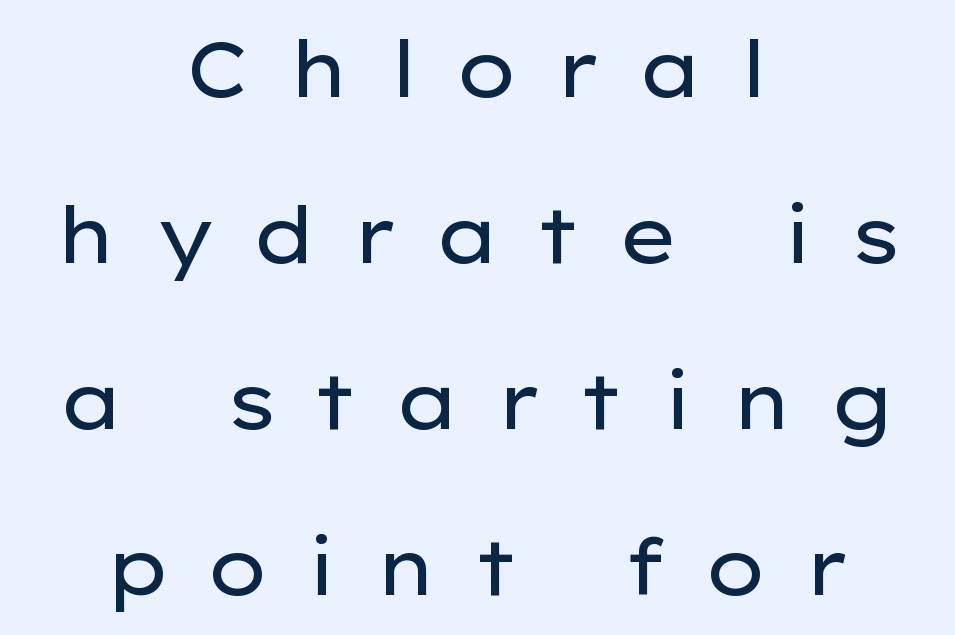
Q: Is the text bold? A: No.
Q: Is the text italic (slanted)? A: No, it is upright.
Q: Is the typeface a serif or a sans-serif typeface? A: Sans-serif.
Q: Is the text underlined? A: No.
Q: How is the paragraph aligned? A: Centered.
Q: Is the spacing between letters normal or unusually wide? A: Unusually wide.
Q: Is the spacing between lines tight, normal or loose? A: Loose.
Q: Width (condensed, normal, or wide)? A: Wide.
Q: Stroke contrast? A: Low.
Q: x-height? A: Medium.
Q: Monospaced? A: No.
